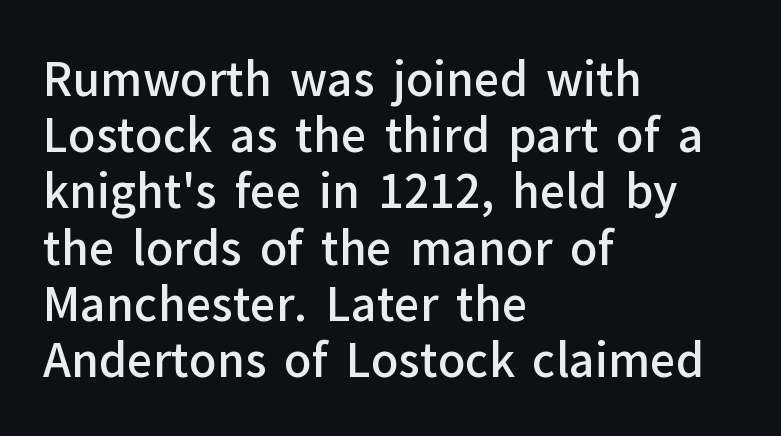
Q: Is the text bold? A: Semi-bold.
Q: Is the text italic (slanted)? A: No, it is upright.
Q: Is the typeface a serif or a sans-serif typeface? A: Sans-serif.
Q: Is the text underlined? A: No.
Q: How is the paragraph aligned? A: Left-aligned.
Q: Is the spacing between letters normal or unusually wide? A: Normal.
Q: Is the spacing between lines tight, normal or loose? A: Normal.
Q: Width (condensed, normal, or wide)? A: Normal.
Q: Stroke contrast? A: Low.
Q: x-height? A: Medium.
Q: Monospaced? A: No.
